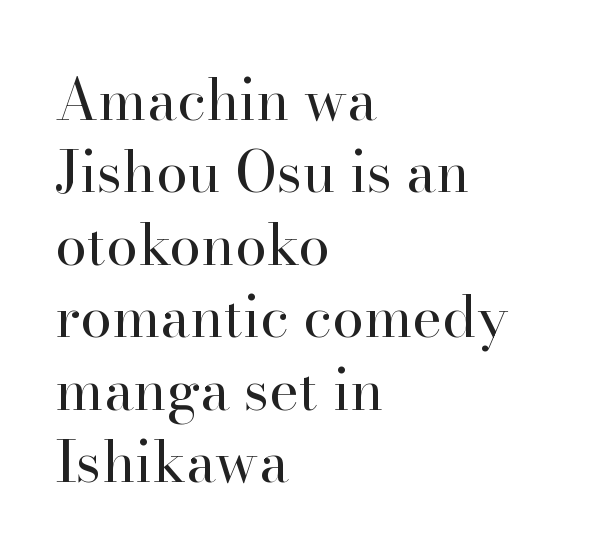
{"serif": "yes", "italic": "no", "bold": "no", "weight": "regular", "width": "normal", "stroke_contrast": "high", "x_height": "small", "monospaced": "no", "underline": "no", "align": "left", "line_spacing": "normal", "line_spacing_ratio": 1.27, "letter_spacing": "normal", "letter_spacing_em": 0.0, "glyph_px": 57}
